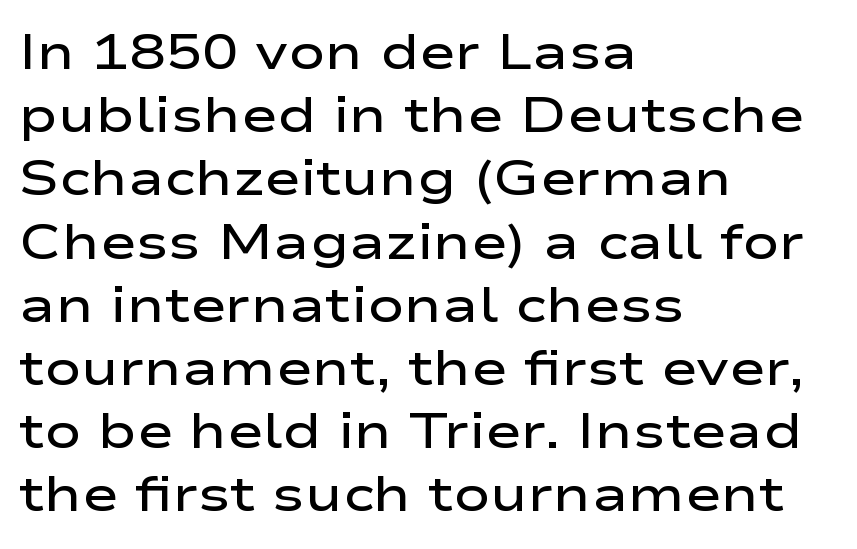
Casual observation: everything's shoved over to the left. A semibold gives these letters moderate extra thickness, short of bold. Every stem runs plumb, perpendicular to the baseline. Descenders hang freely into open space. Nobody touched the tracking dial on this one.
